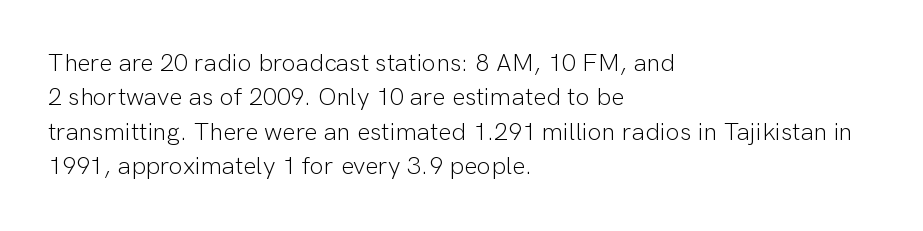
Q: Is the text bold? A: No.
Q: Is the text italic (slanted)? A: No, it is upright.
Q: Is the text underlined? A: No.
Q: How is the paragraph aligned? A: Left-aligned.
Q: Is the spacing between letters normal or unusually wide? A: Normal.
Q: Is the spacing between lines tight, normal or loose? A: Normal.
